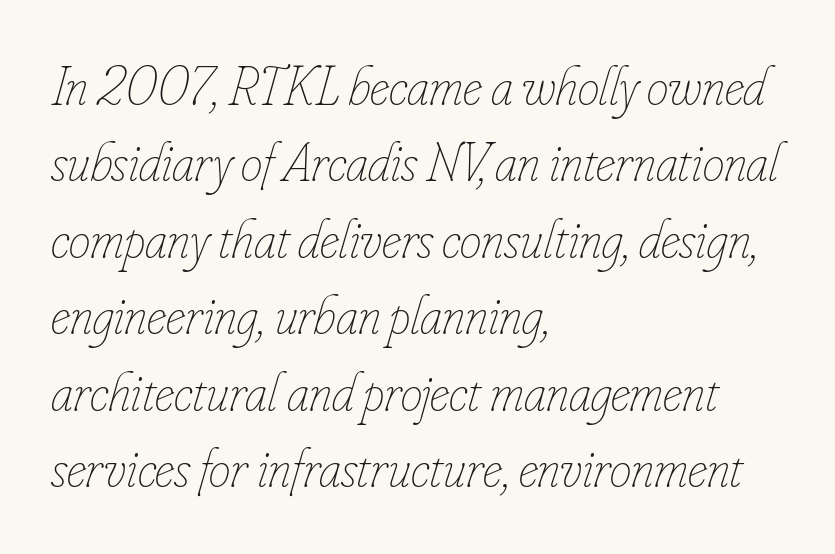
{"italic": "yes", "lean": "right", "slant_degrees": 16, "bold": "no", "weight": "thin", "width": "condensed", "stroke_contrast": "low", "x_height": "small", "monospaced": "no", "underline": "no", "align": "left", "line_spacing": "normal", "line_spacing_ratio": 1.39, "letter_spacing": "normal", "letter_spacing_em": 0.0, "glyph_px": 55}
